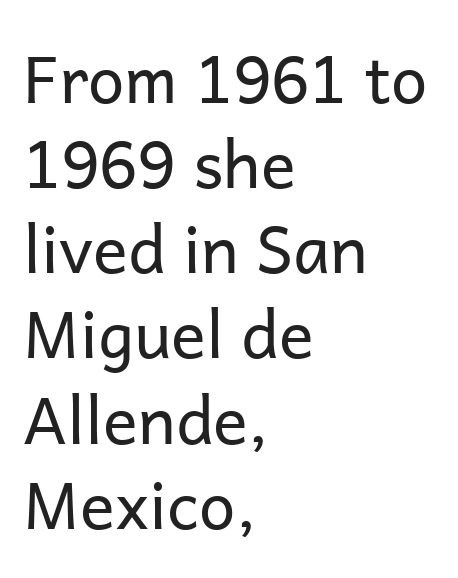
{"serif": "no", "italic": "no", "bold": "no", "weight": "regular", "width": "normal", "stroke_contrast": "low", "x_height": "medium", "monospaced": "no", "underline": "no", "align": "left", "line_spacing": "normal", "line_spacing_ratio": 1.31, "letter_spacing": "normal", "letter_spacing_em": 0.0, "glyph_px": 65}
